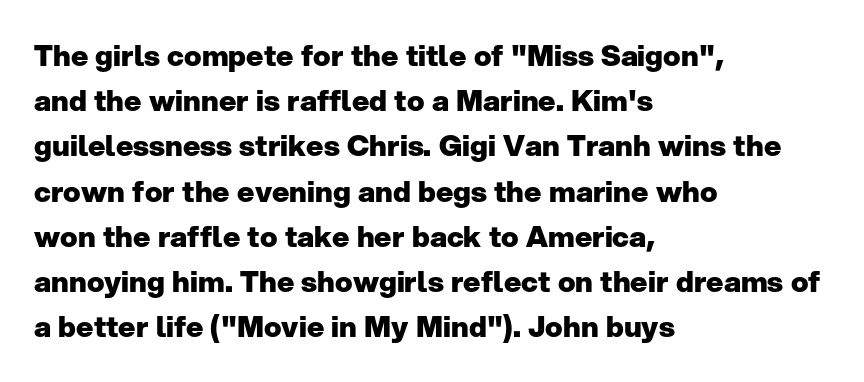
Leading matches the norm, producing a regular column. In CSS terms this would be text-align: left. Does the lettering tilt? It doesn't — this is upright. Unlike a traditional serif, this face leaves its strokes unadorned. These lines keep a tight, regular rhythm from letter to letter. The rendering uses a bold face; every stroke is thick and dark.
